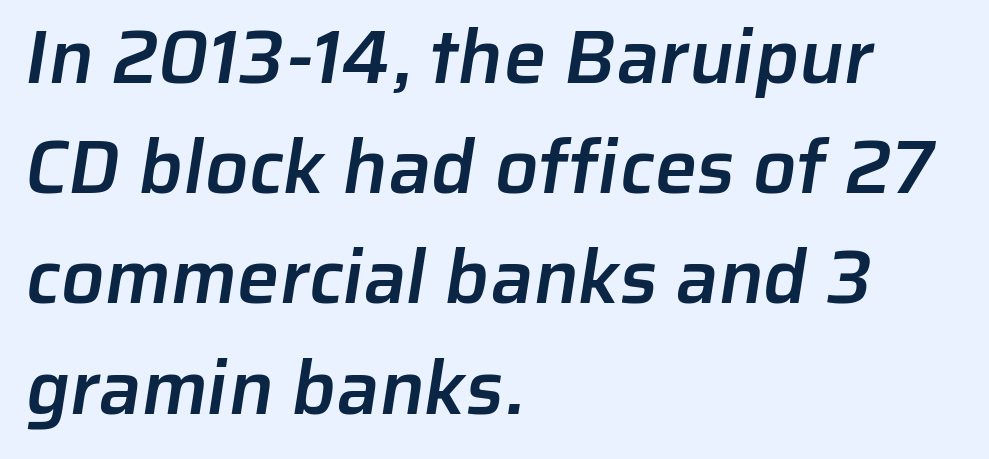
Q: Is the text bold? A: Semi-bold.
Q: Is the typeface a serif or a sans-serif typeface? A: Sans-serif.
Q: Is the text underlined? A: No.
Q: How is the paragraph aligned? A: Left-aligned.
Q: Is the spacing between letters normal or unusually wide? A: Normal.
Q: Is the spacing between lines tight, normal or loose? A: Normal.
Q: Width (condensed, normal, or wide)? A: Normal.
Q: Stroke contrast? A: Low.
Q: x-height? A: Medium.
Q: Monospaced? A: No.
